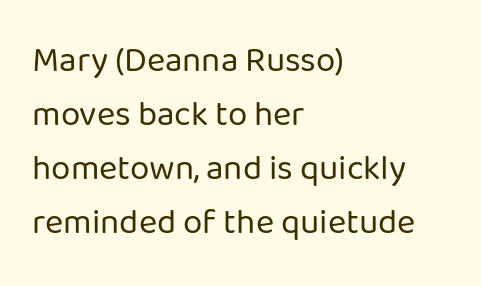
The image shows 35 px regular-weight sans-serif type, upright; set left-aligned, normal line spacing (1.54x), normal letter spacing, not underlined; low stroke contrast and a medium x-height.
